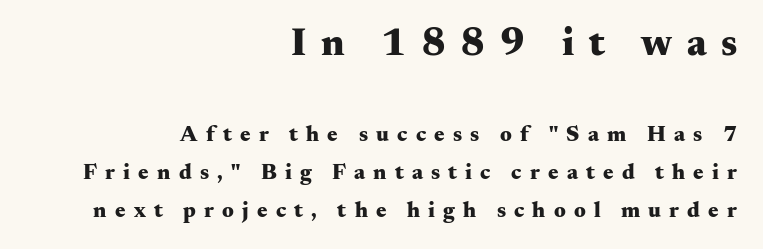
Q: Is the text bold? A: Yes.
Q: Is the text italic (slanted)? A: No, it is upright.
Q: Is the typeface a serif or a sans-serif typeface? A: Serif.
Q: Is the text underlined? A: No.
Q: How is the paragraph aligned? A: Right-aligned.
Q: Is the spacing between letters normal or unusually wide? A: Unusually wide.
Q: Which block of text is set in a larger size, the first (top) or the second (bottom)? A: The first (top) one.
Q: Width (condensed, normal, or wide)? A: Wide.
Q: Stroke contrast? A: Medium.
Q: x-height? A: Small.
Q: Monospaced? A: No.
